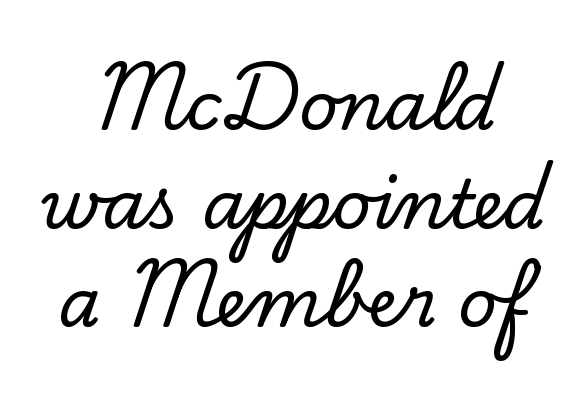
The image shows 68 px serif type; set normal line spacing (1.45x), normal letter spacing, not underlined; low stroke contrast and a small x-height.
